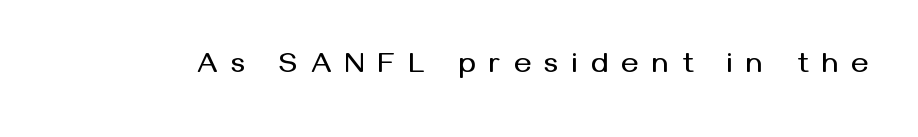
{"serif": "no", "italic": "no", "width": "normal", "stroke_contrast": "medium", "x_height": "medium", "monospaced": "no", "underline": "no", "letter_spacing": "wide", "letter_spacing_em": 0.47, "glyph_px": 29}
